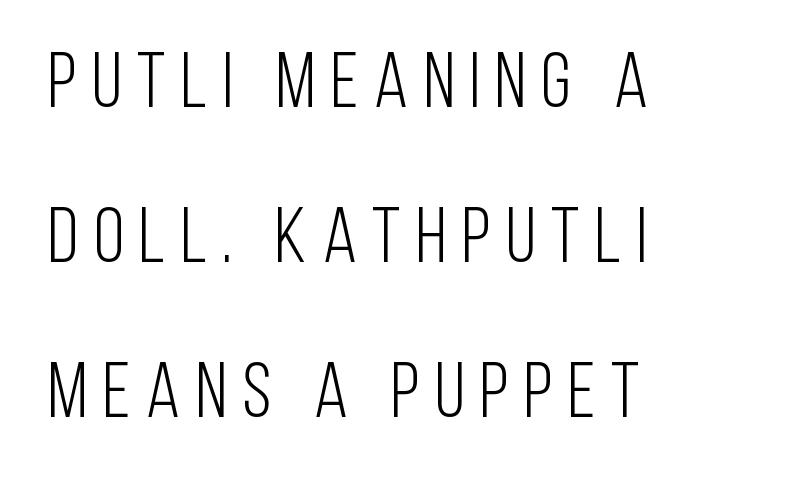
Summary of weight: not heavy and not bold. You can tell it's not italic because the verticals are truly vertical. Letterform terminals end flat and unadorned throughout the passage. Do the characters align in a grid? No, the font is proportional. Notice the wide empty band between every row — that's loose leading. Inter-character spacing is expanded well beyond the font's built-in metrics.
